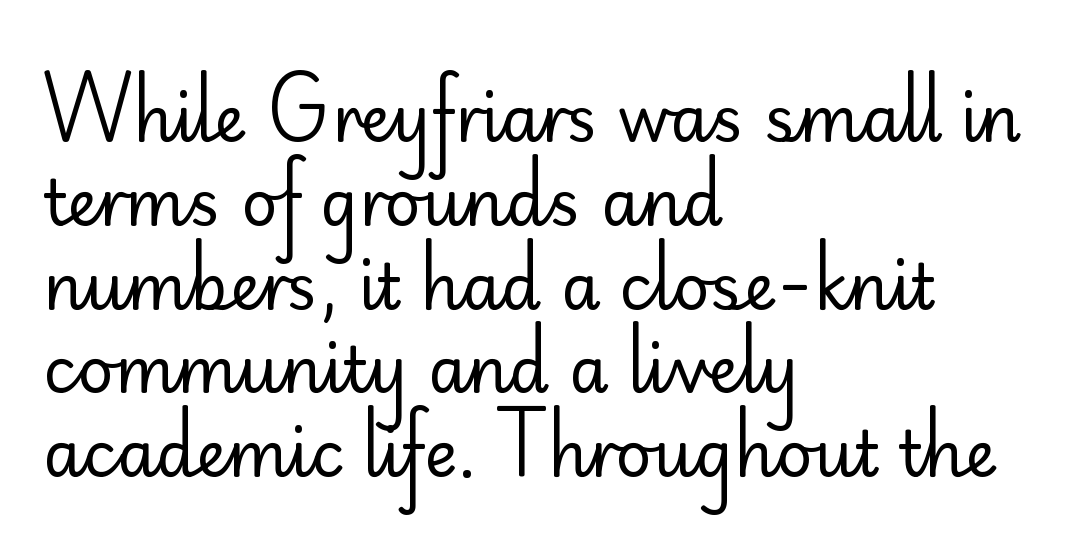
Short note: letters normally spaced. The passage shown is typed in a proportional face where columns would drift. Style check: upright. Regarding leading, the lines here are spaced in the standard way.
